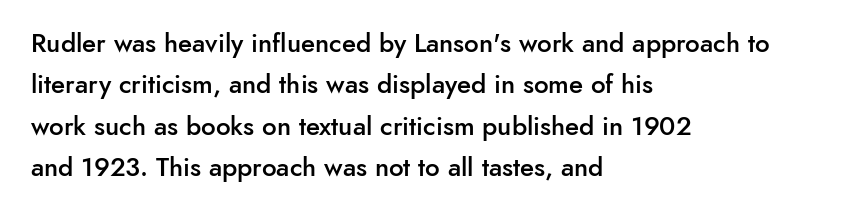
{"italic": "no", "bold": "semi", "underline": "no", "align": "left", "line_spacing": "normal", "line_spacing_ratio": 1.59, "letter_spacing": "normal", "letter_spacing_em": 0.0, "glyph_px": 26}
